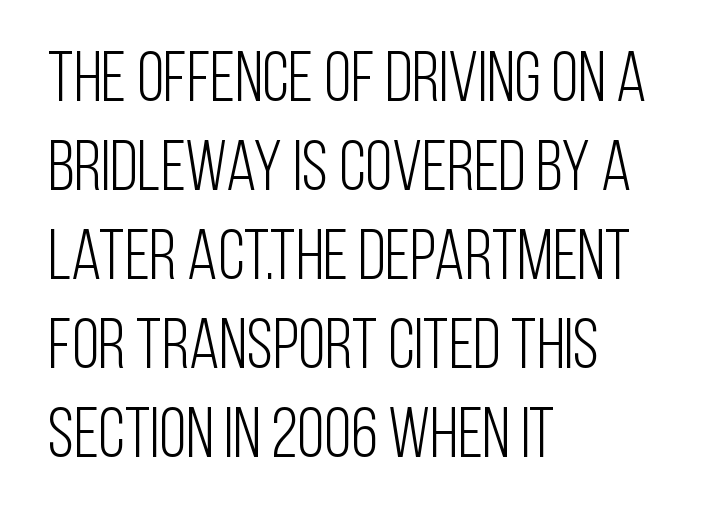
Q: Is the text bold? A: No.
Q: Is the text italic (slanted)? A: No, it is upright.
Q: Is the typeface a serif or a sans-serif typeface? A: Sans-serif.
Q: Is the text underlined? A: No.
Q: How is the paragraph aligned? A: Left-aligned.
Q: Is the spacing between letters normal or unusually wide? A: Normal.
Q: Is the spacing between lines tight, normal or loose? A: Normal.
Q: Width (condensed, normal, or wide)? A: Condensed.
Q: Stroke contrast? A: Low.
Q: x-height? A: Large.
Q: Monospaced? A: No.
